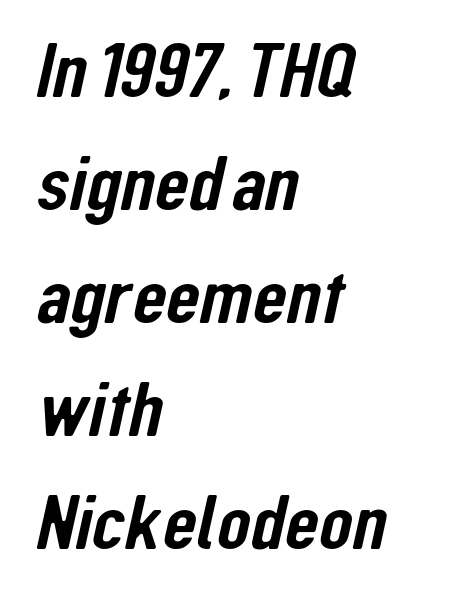
Alignment: flush left. The rendering uses natural spacing where letterforms have individual widths. Letterform terminals end flat and unadorned throughout the passage. Just letters on the line, the space beneath them empty.
